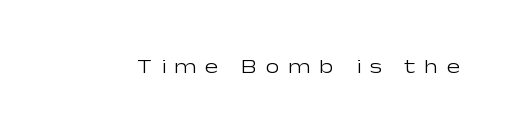
Nothing heavy about these letters — not bold at all. It's the straight-up-and-down kind of type. Nobody drew a line under any word here. The face used here is rendered with a markedly widened letterfit.
